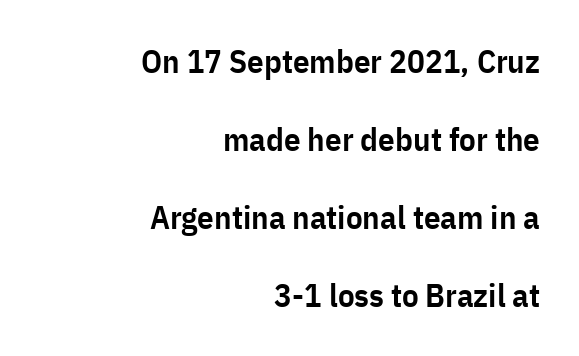
Check where the strokes stop: nothing finishes them off — pure sans. Each letter keeps its own natural width here, so spacing adapts to shape. No italicization has been applied; the sample stays upright. The foot of each line stays bare and open.
